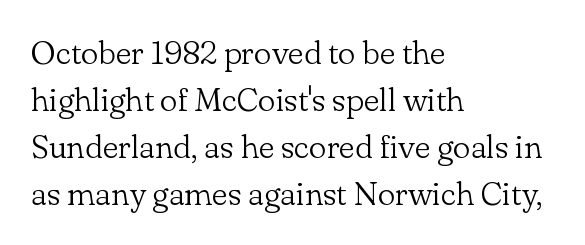
Do the letters lean? They stand straight. Students, observe: this is what conventionally led text looks like. A typesetter would call this zero additional tracking. Serifs: yes, visible at the terminals of the letterforms. This rendering features lettering with no underline. The typesetting does not lean heavy: it is not bold.
